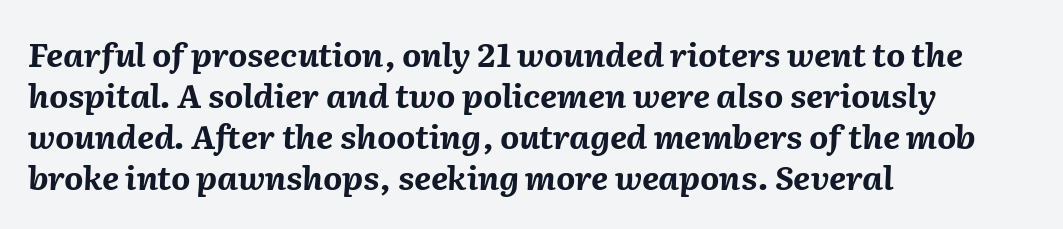
The image shows 33 px bold type, italic (leaning right); set left-aligned, line spacing 1.24x, normal letter spacing, not underlined; medium stroke contrast and a medium x-height.
